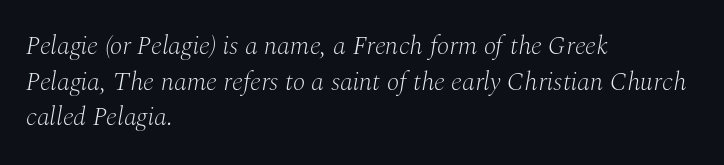
{"italic": "yes", "lean": "right", "slant_degrees": 10, "bold": "no", "underline": "no", "align": "left", "line_spacing": "normal", "line_spacing_ratio": 1.37, "letter_spacing": "normal", "letter_spacing_em": 0.0, "glyph_px": 26}
